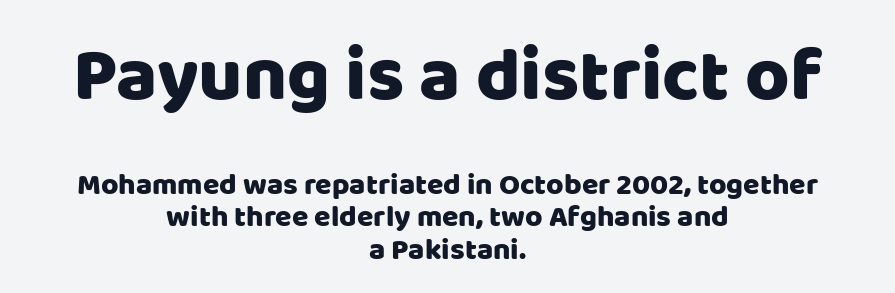
{"serif": "no", "italic": "no", "width": "normal", "stroke_contrast": "low", "x_height": "large", "monospaced": "no", "underline": "no", "align": "center", "line_spacing": "tight", "line_spacing_ratio": 1.08, "letter_spacing": "normal", "letter_spacing_em": 0.0, "larger_block": "first", "size_ratio": 2.53, "glyph_px": 76}
